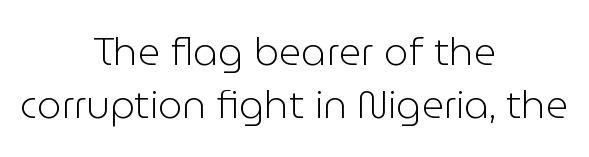
The image shows 39 px light sans-serif type, upright; set centered, normal line spacing (1.36x), normal letter spacing, not underlined; low stroke contrast and a medium x-height.
